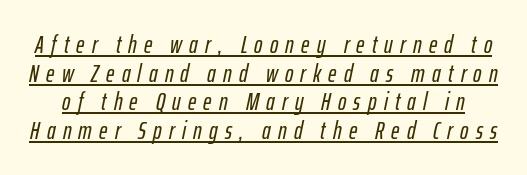
A baseline rule has been typeset under these characters. This block would grow much taller if given ordinary leading; it's compressed now. Inter-character spacing is expanded well beyond the font's built-in metrics. Style check: oblique.
